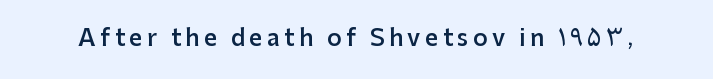
If you drew a line through each stem, it would be perfectly vertical. A bit beefed up — I'd call it semibold rather than bold. Just letters on the line, the space beneath them empty.
